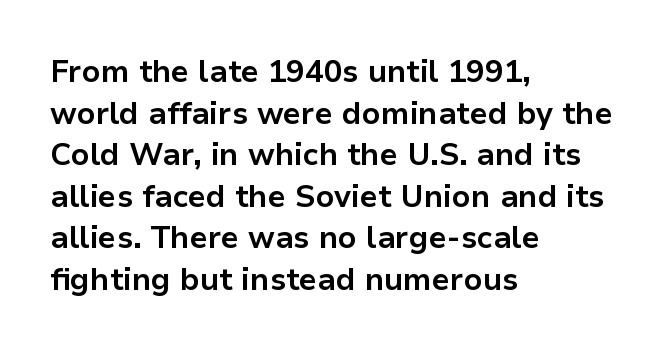
The passage shown is typed in a proportional face where columns would drift. No italicization has been applied; the sample stays upright. The passage shown is typeset with a sans-serif family. Underlining? Definitely not there. Heavy, bold letterforms. Left-aligned paragraph, ragged on the right.
